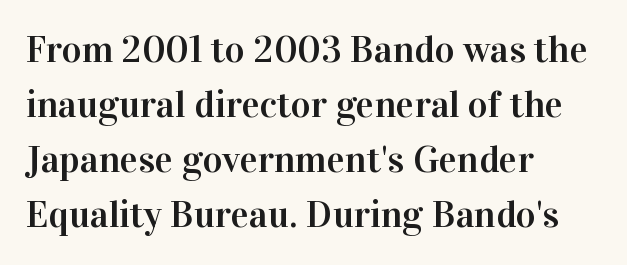
Q: Is the text italic (slanted)? A: No, it is upright.
Q: Is the typeface a serif or a sans-serif typeface? A: Serif.
Q: Is the text underlined? A: No.
Q: How is the paragraph aligned? A: Left-aligned.
Q: Is the spacing between letters normal or unusually wide? A: Normal.
Q: Is the spacing between lines tight, normal or loose? A: Normal.
Q: Width (condensed, normal, or wide)? A: Normal.
Q: Stroke contrast? A: High.
Q: x-height? A: Medium.
Q: Monospaced? A: No.
